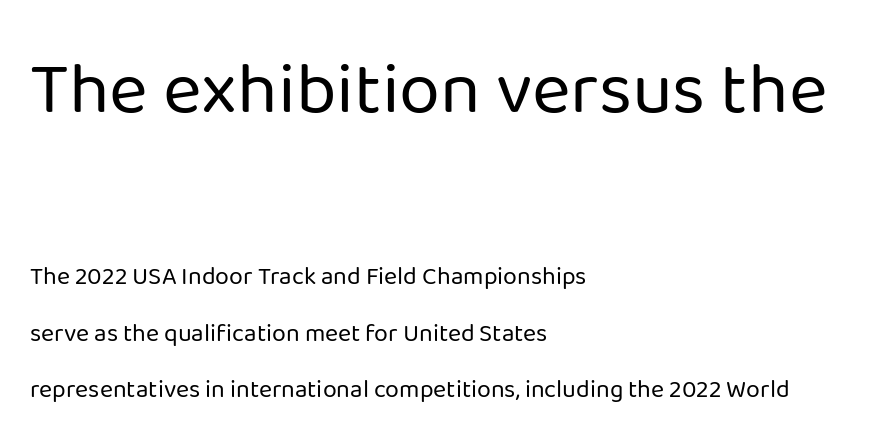
Quick note: interline space is abundant. Here the glyphs are tracked normally, forming tight word shapes. Letterform terminals end flat and unadorned throughout the passage. The paragraph has a hard left edge and a soft right edge. Think of a printed novel: that variable character pitch is what you see here.
